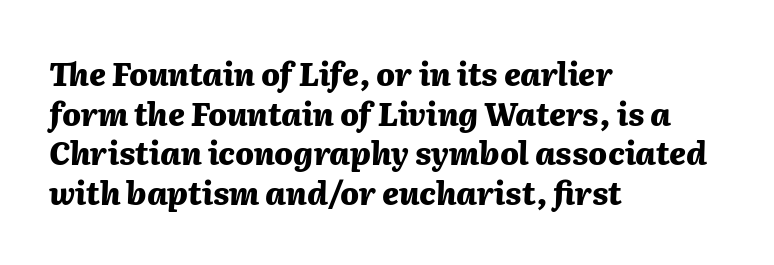
The image shows 31 px heavy type, italic (leaning right); set left-aligned, normal line spacing (1.28x), normal letter spacing, not underlined; medium stroke contrast and a medium x-height.
